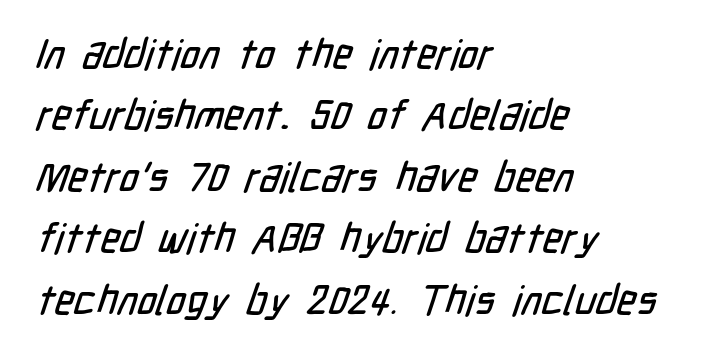
A typesetter would call this leading conventional body-copy spacing. Nobody drew a line under any word here. Note the varied advance widths — an 'i' is clearly narrower than an 'm'. Students, note that the glyphs here touch the page at normal intervals.
